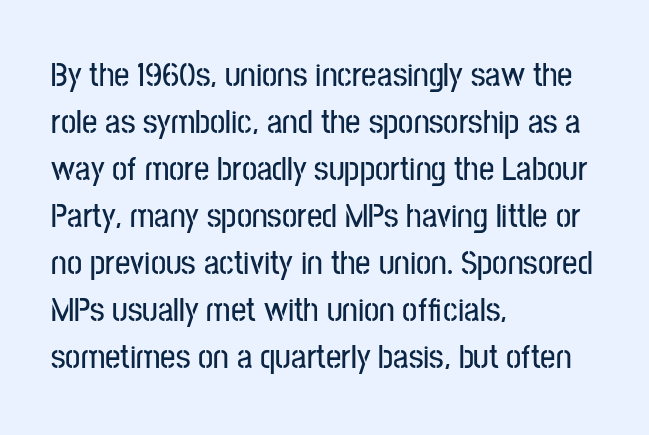
Q: Is the text italic (slanted)? A: No, it is upright.
Q: Is the typeface a serif or a sans-serif typeface? A: Sans-serif.
Q: Is the text underlined? A: No.
Q: How is the paragraph aligned? A: Left-aligned.
Q: Is the spacing between letters normal or unusually wide? A: Normal.
Q: Is the spacing between lines tight, normal or loose? A: Normal.
Q: Width (condensed, normal, or wide)? A: Condensed.
Q: Stroke contrast? A: Low.
Q: x-height? A: Medium.
Q: Monospaced? A: No.
